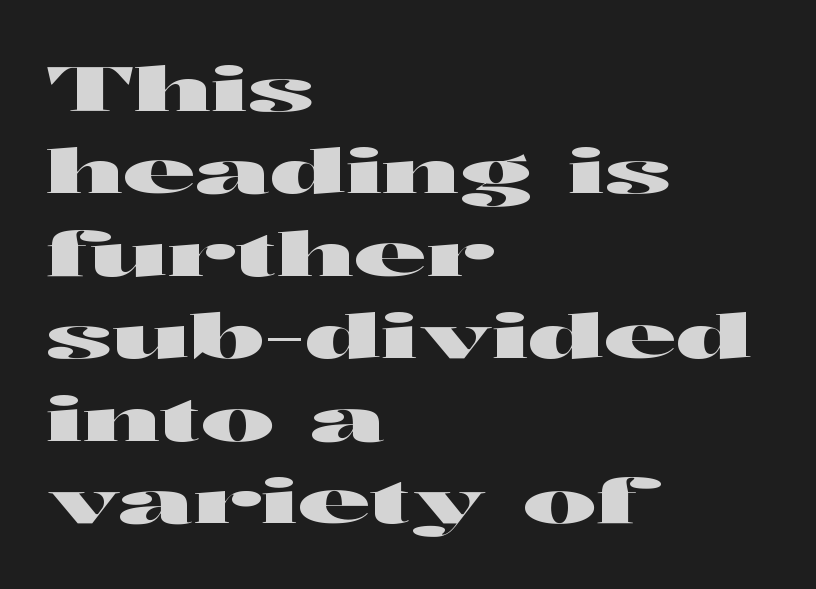
Between one letter and the next there's only the usual sliver of space. Check under the words: just untouched page. Looks like regular typesetting: each glyph gets only the width it needs. Letterform terminals end flat and unadorned throughout the passage. The leading is moderate, giving the passage an even texture. Leftover space on each line is placed entirely after the last word.
